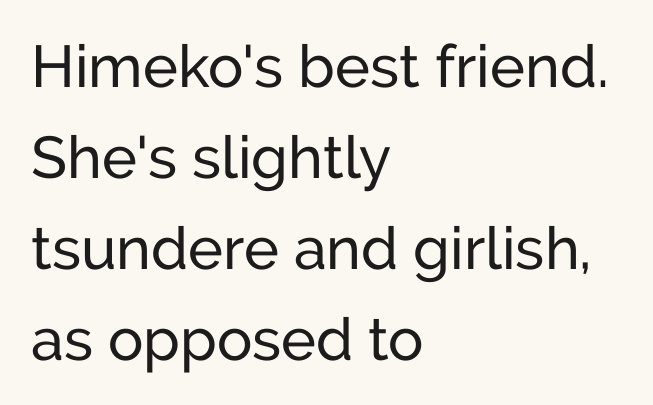
A roman cut, with each character standing at attention. Interline gaps are of average width in this sample. The passage shown has conventional tracking throughout. Does the copy run flush right? No — it runs flush left. Bare-footed words on every line.
